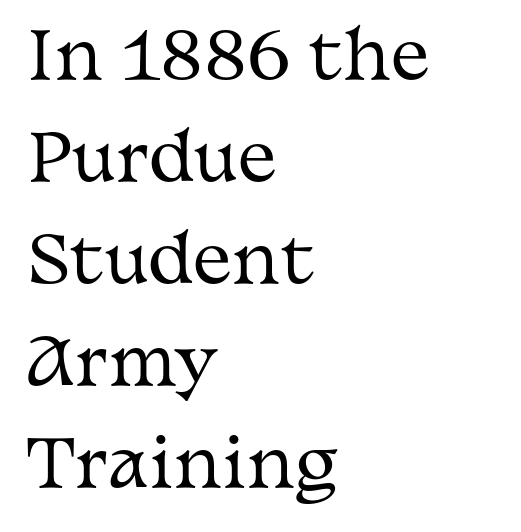
Q: Is the text bold? A: No.
Q: Is the text italic (slanted)? A: No, it is upright.
Q: Is the typeface a serif or a sans-serif typeface? A: Serif.
Q: Is the text underlined? A: No.
Q: How is the paragraph aligned? A: Left-aligned.
Q: Is the spacing between letters normal or unusually wide? A: Normal.
Q: Is the spacing between lines tight, normal or loose? A: Normal.
Q: Width (condensed, normal, or wide)? A: Wide.
Q: Stroke contrast? A: Medium.
Q: x-height? A: Medium.
Q: Monospaced? A: No.
